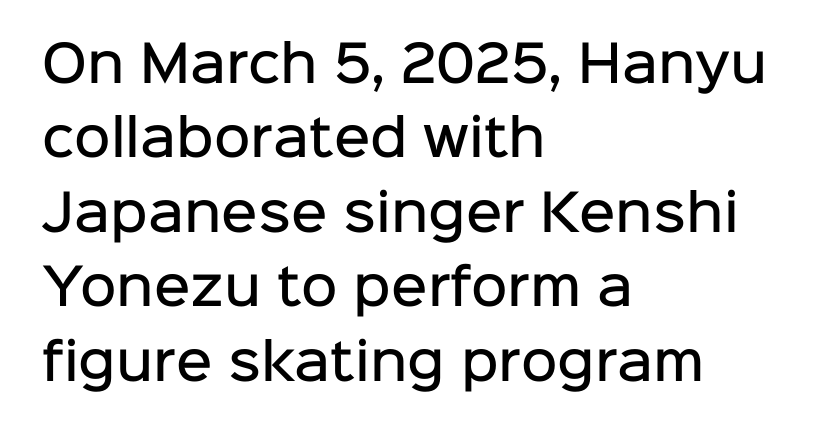
The image shows 50 px semibold sans-serif type, upright; set left-aligned, normal line spacing (1.49x), normal letter spacing, not underlined; low stroke contrast and a medium x-height.
